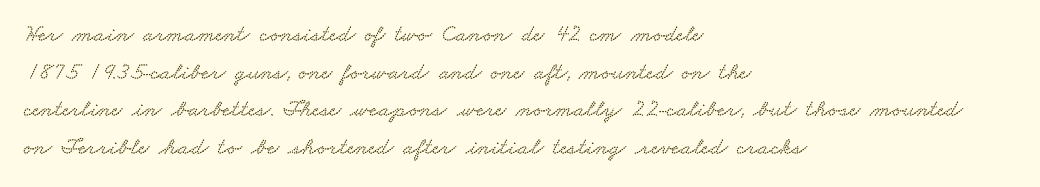
Q: Is the text underlined? A: No.
Q: How is the paragraph aligned? A: Left-aligned.
Q: Is the spacing between letters normal or unusually wide? A: Normal.
Q: Is the spacing between lines tight, normal or loose? A: Normal.
